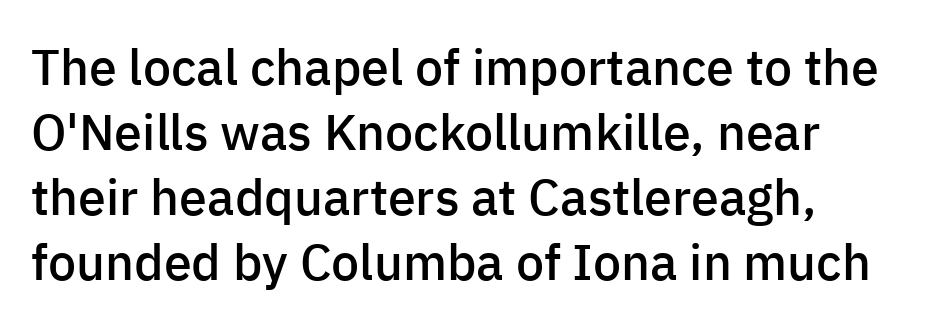
{"serif": "no", "italic": "no", "bold": "semi", "weight": "semibold", "width": "normal", "stroke_contrast": "low", "x_height": "medium", "monospaced": "no", "underline": "no", "align": "left", "line_spacing": "normal", "line_spacing_ratio": 1.3, "letter_spacing": "normal", "letter_spacing_em": 0.0, "glyph_px": 50}
